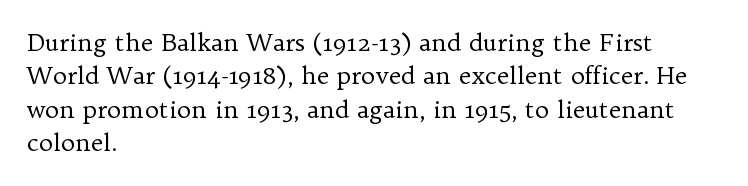
Q: Is the text bold? A: No.
Q: Is the text italic (slanted)? A: No, it is upright.
Q: Is the text underlined? A: No.
Q: How is the paragraph aligned? A: Left-aligned.
Q: Is the spacing between letters normal or unusually wide? A: Normal.
Q: Is the spacing between lines tight, normal or loose? A: Normal.
